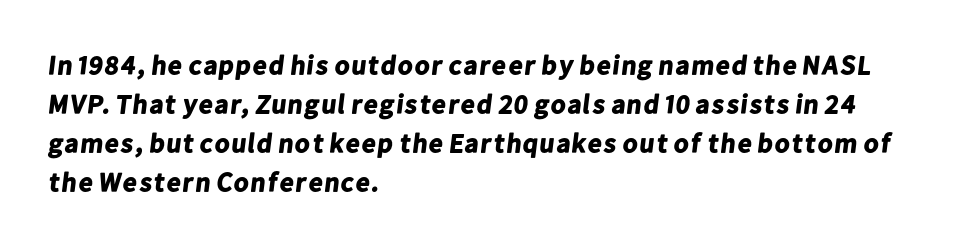
The image shows 27 px bold type; set left-aligned, normal line spacing (1.45x), normal letter spacing, not underlined.
